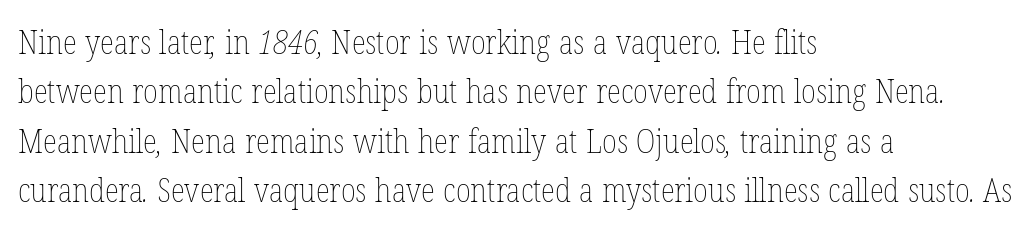
The letters sit at their default tracking, neither squeezed nor spread. Interline gaps are of average width in this sample. Stems here are at most as thick as an everyday book face. Proportional: the letters do not fall into vertical columns. The string is rendered with underlining switched off. Layout note: lines flush left.
